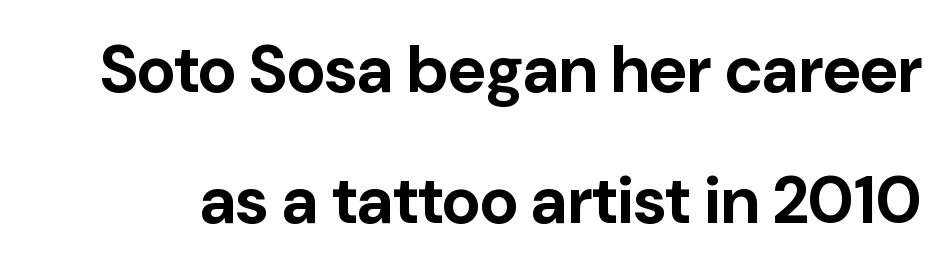
Q: Is the text bold? A: Yes.
Q: Is the text italic (slanted)? A: No, it is upright.
Q: Is the typeface a serif or a sans-serif typeface? A: Sans-serif.
Q: Is the text underlined? A: No.
Q: Is the spacing between letters normal or unusually wide? A: Normal.
Q: Is the spacing between lines tight, normal or loose? A: Loose.
Q: Width (condensed, normal, or wide)? A: Normal.
Q: Stroke contrast? A: Low.
Q: x-height? A: Medium.
Q: Monospaced? A: No.
